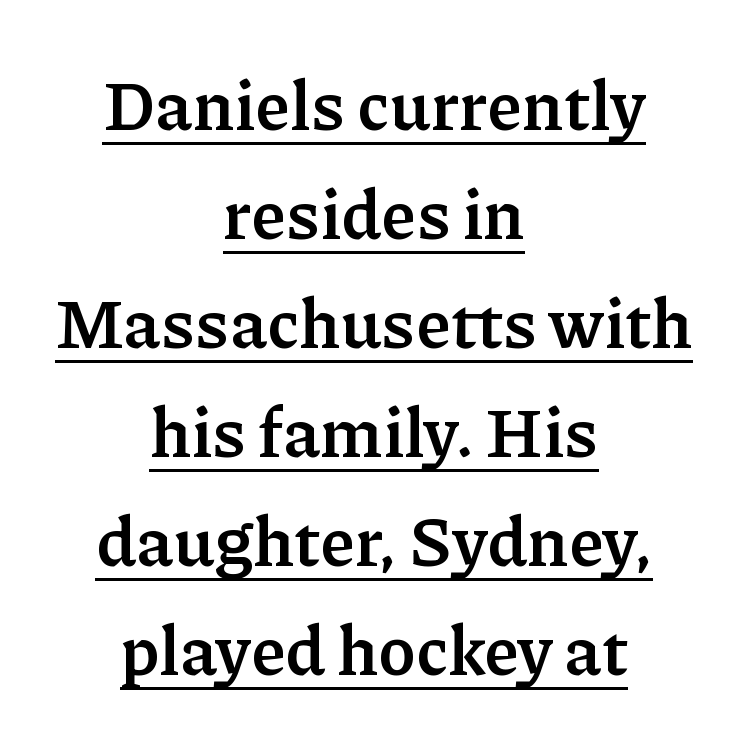
{"serif": "yes", "italic": "no", "bold": "yes", "weight": "semibold", "width": "normal", "stroke_contrast": "low", "x_height": "medium", "monospaced": "no", "underline": "yes", "align": "center", "line_spacing": "normal", "line_spacing_ratio": 1.58, "letter_spacing": "normal", "letter_spacing_em": 0.0, "glyph_px": 69}
